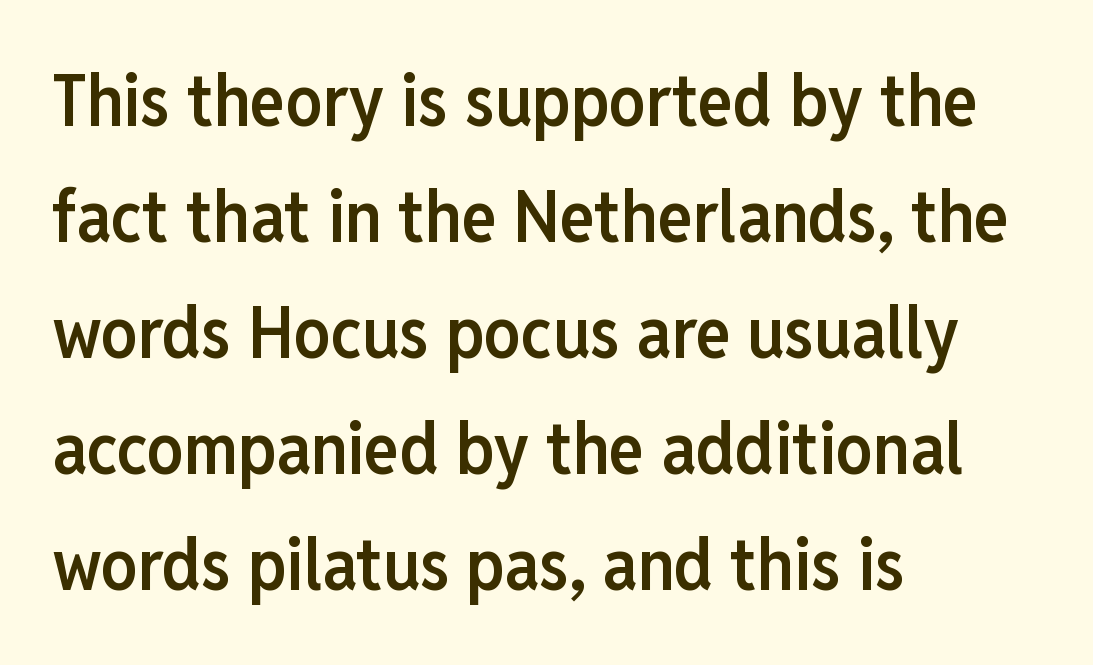
{"serif": "no", "italic": "no", "bold": "semi", "weight": "semibold", "width": "condensed", "stroke_contrast": "low", "x_height": "medium", "monospaced": "no", "underline": "no", "align": "left", "line_spacing": "normal", "line_spacing_ratio": 1.59, "letter_spacing": "normal", "letter_spacing_em": 0.0, "glyph_px": 73}
